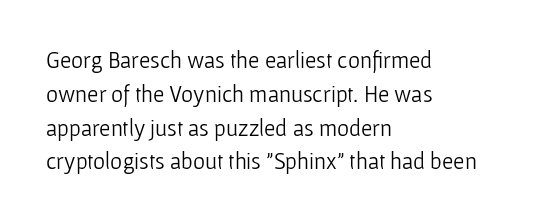
Just letters on the line, the space beneath them empty. Evenly set lines give the paragraph a standard silhouette. Heft: none added — not bold. Notice how the passage keeps a crisp vertical edge on the left only. No extra tracking has been applied to these lines. A roman cut, with each character standing at attention.
